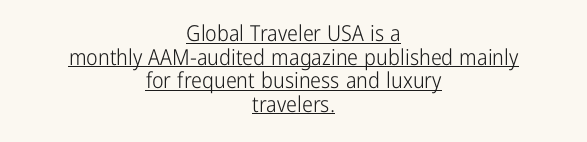
The image shows 22 px text type, upright; set centered, tight line spacing (1.07x), normal letter spacing, underlined.
